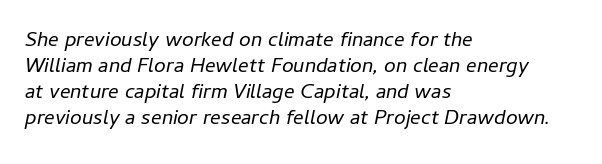
Q: Is the text bold? A: No.
Q: Is the text italic (slanted)? A: Yes, it leans right by about 11 degrees.
Q: Is the text underlined? A: No.
Q: How is the paragraph aligned? A: Left-aligned.
Q: Is the spacing between letters normal or unusually wide? A: Normal.
